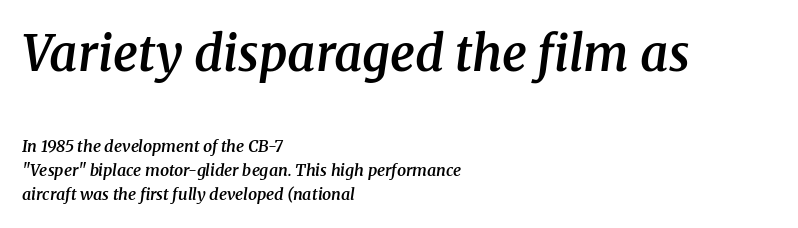
Q: Is the text bold? A: Semi-bold.
Q: Is the text italic (slanted)? A: Yes, it leans right by about 8 degrees.
Q: Is the typeface a serif or a sans-serif typeface? A: Serif.
Q: Is the text underlined? A: No.
Q: How is the paragraph aligned? A: Left-aligned.
Q: Is the spacing between letters normal or unusually wide? A: Normal.
Q: Is the spacing between lines tight, normal or loose? A: Normal.
Q: Which block of text is set in a larger size, the first (top) or the second (bottom)? A: The first (top) one.
Q: Width (condensed, normal, or wide)? A: Normal.
Q: Stroke contrast? A: Medium.
Q: x-height? A: Medium.
Q: Monospaced? A: No.
